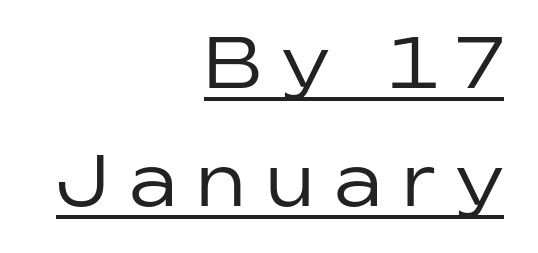
{"serif": "no", "italic": "no", "bold": "no", "weight": "regular", "width": "normal", "stroke_contrast": "low", "x_height": "medium", "monospaced": "no", "underline": "yes", "align": "right", "line_spacing_ratio": 1.73, "letter_spacing": "wide", "letter_spacing_em": 0.31, "glyph_px": 68}
